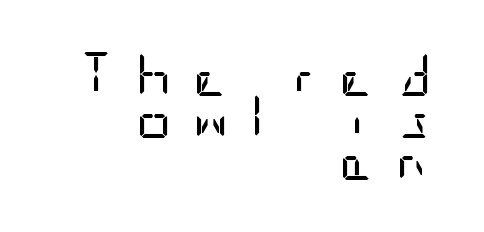
Q: Is the text bold? A: No.
Q: Is the text italic (slanted)? A: No, it is upright.
Q: Is the typeface a serif or a sans-serif typeface? A: Sans-serif.
Q: Is the text underlined? A: No.
Q: How is the paragraph aligned? A: Right-aligned.
Q: Is the spacing between letters normal or unusually wide? A: Unusually wide.
Q: Is the spacing between lines tight, normal or loose? A: Tight.
Q: Width (condensed, normal, or wide)? A: Condensed.
Q: Stroke contrast? A: Low.
Q: x-height? A: Large.
